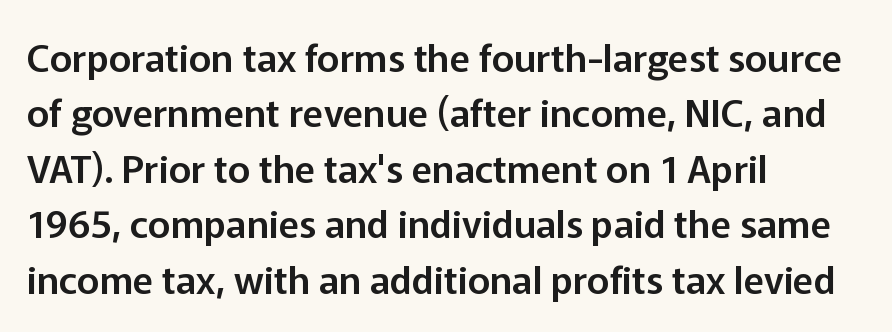
Q: Is the text italic (slanted)? A: No, it is upright.
Q: Is the typeface a serif or a sans-serif typeface? A: Sans-serif.
Q: Is the text underlined? A: No.
Q: How is the paragraph aligned? A: Left-aligned.
Q: Is the spacing between letters normal or unusually wide? A: Normal.
Q: Is the spacing between lines tight, normal or loose? A: Normal.
Q: Width (condensed, normal, or wide)? A: Normal.
Q: Stroke contrast? A: Low.
Q: x-height? A: Medium.
Q: Monospaced? A: No.
